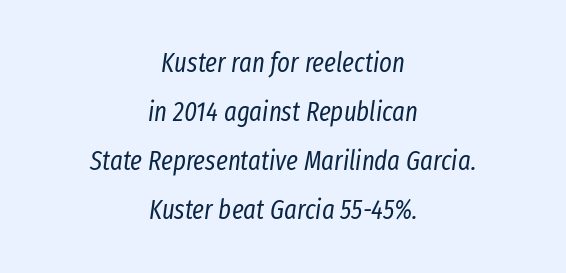
Q: Is the text bold? A: No.
Q: Is the text italic (slanted)? A: Yes, it leans right by about 8 degrees.
Q: Is the text underlined? A: No.
Q: How is the paragraph aligned? A: Centered.
Q: Is the spacing between letters normal or unusually wide? A: Normal.
